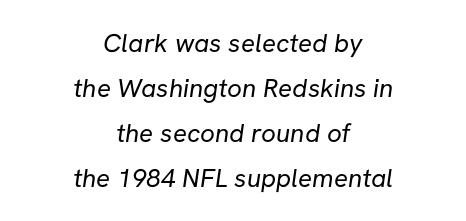
{"bold": "no", "underline": "no", "align": "center", "line_spacing_ratio": 1.73, "letter_spacing": "normal", "letter_spacing_em": 0.0, "glyph_px": 26}
